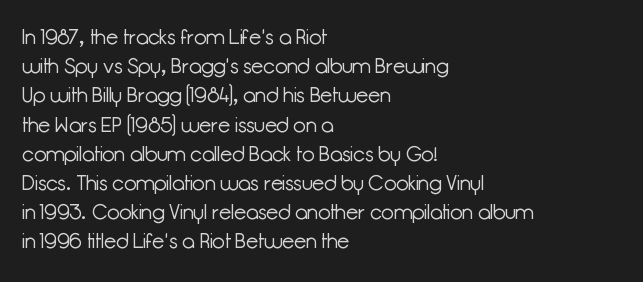
A normal amount of white space separates one row of letters from the next. The foot of each line stays bare and open. The ragged edge is on the right, which tells us the setting is flush left. This sample uses an upright cut, with every glyph sitting square on the baseline. No chunkiness to these letters — they're not bold. Does extra space separate the letters? No, they use regular spacing.
